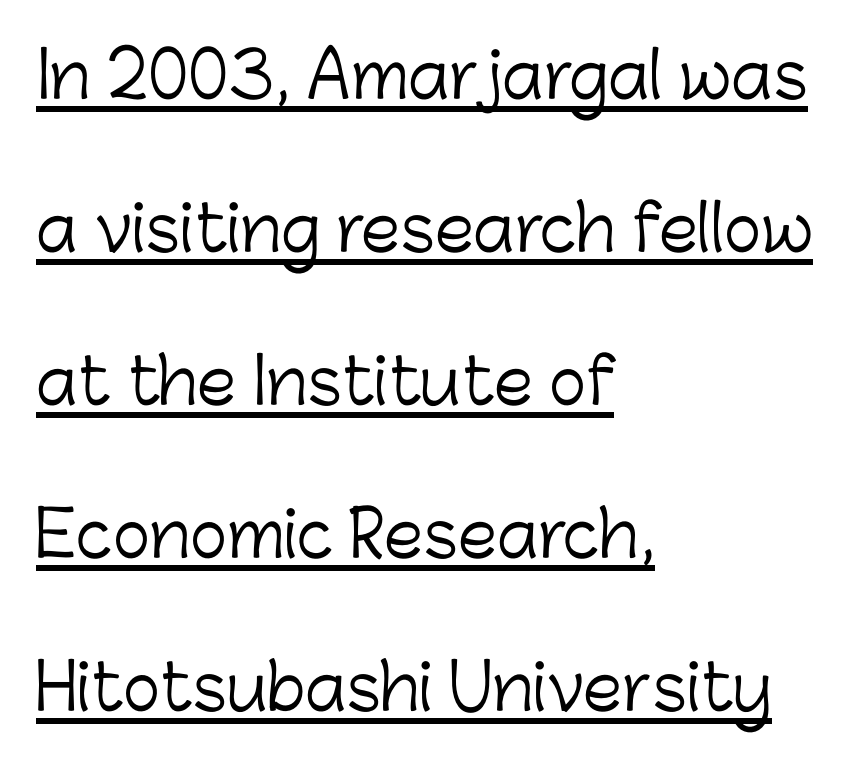
{"serif": "no", "italic": "no", "bold": "no", "weight": "light", "width": "normal", "stroke_contrast": "low", "x_height": "medium", "monospaced": "no", "underline": "yes", "align": "left", "line_spacing": "loose", "line_spacing_ratio": 2.43, "letter_spacing": "normal", "letter_spacing_em": 0.0, "glyph_px": 63}
